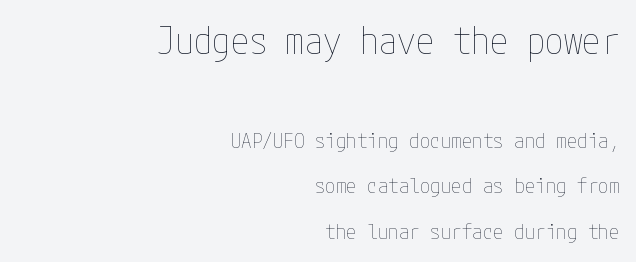
Q: Is the text bold? A: No.
Q: Is the text italic (slanted)? A: No, it is upright.
Q: Is the text underlined? A: No.
Q: How is the paragraph aligned? A: Right-aligned.
Q: Is the spacing between letters normal or unusually wide? A: Normal.
Q: Is the spacing between lines tight, normal or loose? A: Loose.
Q: Which block of text is set in a larger size, the first (top) or the second (bottom)? A: The first (top) one.
Q: Width (condensed, normal, or wide)? A: Condensed.
Q: Stroke contrast? A: Low.
Q: x-height? A: Medium.
